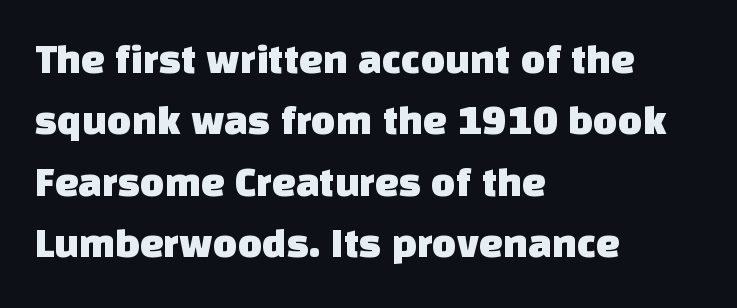
{"serif": "no", "width": "normal", "stroke_contrast": "low", "x_height": "large", "monospaced": "no", "underline": "no", "align": "left", "line_spacing": "normal", "line_spacing_ratio": 1.46, "letter_spacing": "normal", "letter_spacing_em": 0.0, "glyph_px": 42}
